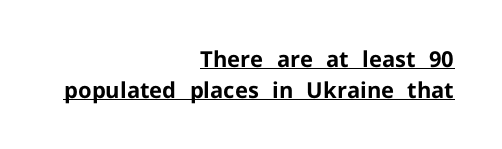
{"italic": "no", "bold": "yes", "underline": "yes", "align": "right", "line_spacing": "normal", "line_spacing_ratio": 1.4, "letter_spacing": "normal", "letter_spacing_em": 0.0, "glyph_px": 22}
